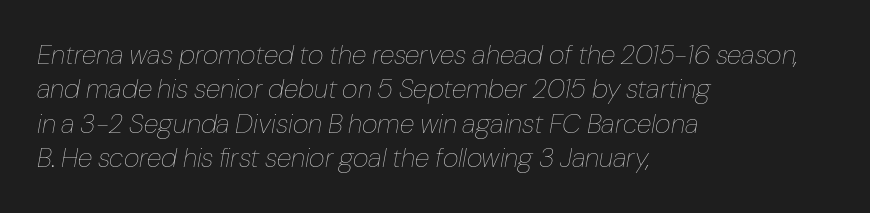
Q: Is the text bold? A: No.
Q: Is the text italic (slanted)? A: Yes, it leans right by about 10 degrees.
Q: Is the text underlined? A: No.
Q: How is the paragraph aligned? A: Left-aligned.
Q: Is the spacing between letters normal or unusually wide? A: Normal.
Q: Is the spacing between lines tight, normal or loose? A: Normal.
